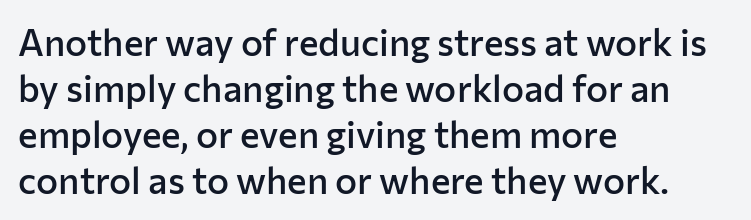
Beneath every word, the page is bare. The type family on display is of the sans-serif kind. Designer's note — italics off, roman on. Each letter keeps its own natural width here, so spacing adapts to shape.
